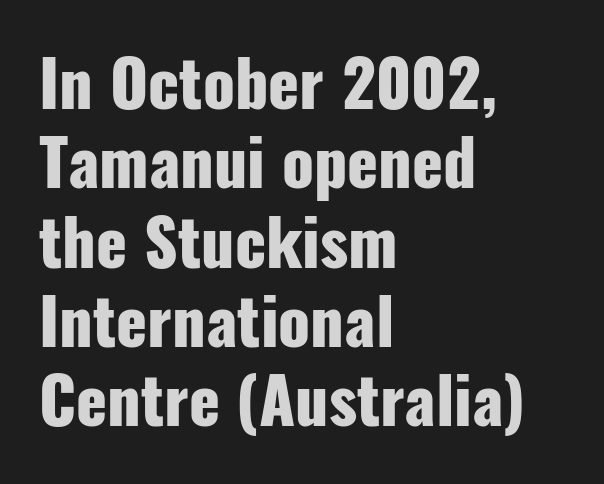
Q: Is the text bold? A: Yes.
Q: Is the text italic (slanted)? A: No, it is upright.
Q: Is the typeface a serif or a sans-serif typeface? A: Sans-serif.
Q: Is the text underlined? A: No.
Q: How is the paragraph aligned? A: Left-aligned.
Q: Is the spacing between letters normal or unusually wide? A: Normal.
Q: Width (condensed, normal, or wide)? A: Condensed.
Q: Stroke contrast? A: Low.
Q: x-height? A: Medium.
Q: Monospaced? A: No.
